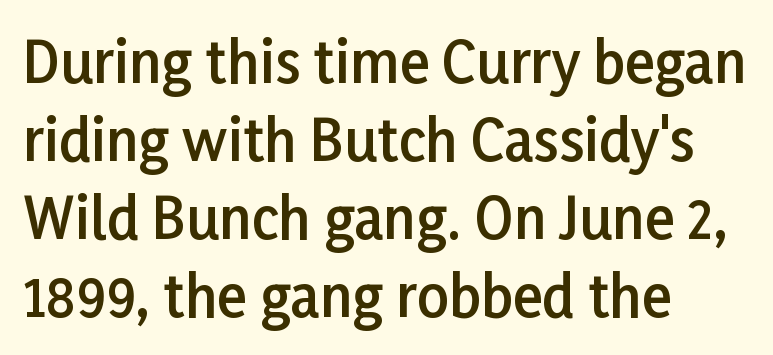
{"serif": "no", "italic": "no", "bold": "semi", "weight": "semibold", "width": "normal", "stroke_contrast": "low", "x_height": "medium", "monospaced": "no", "underline": "no", "align": "left", "line_spacing": "normal", "line_spacing_ratio": 1.39, "letter_spacing": "normal", "letter_spacing_em": 0.0, "glyph_px": 56}
